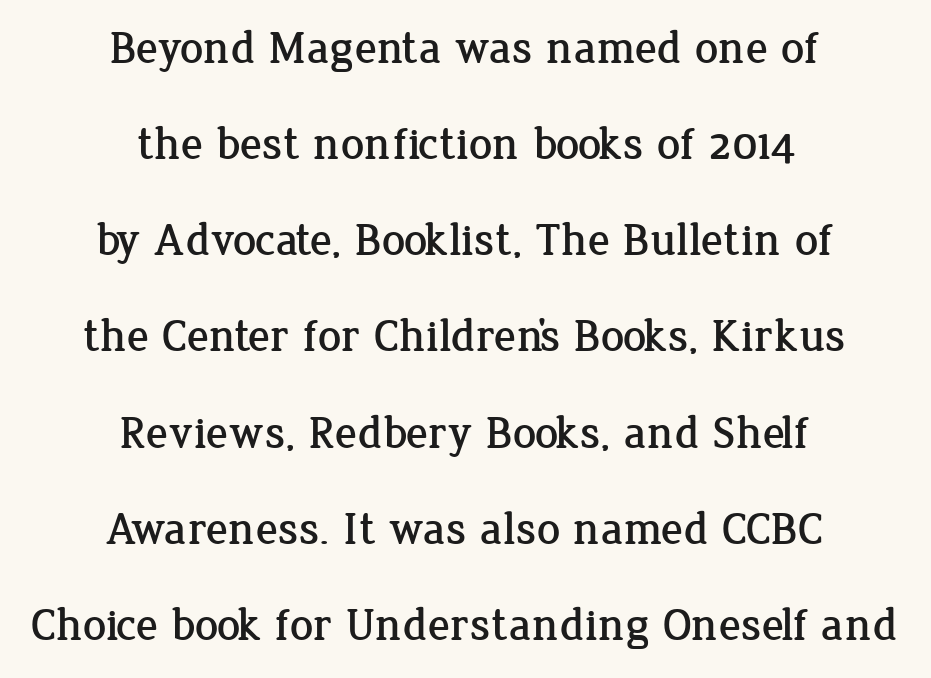
The rendering keeps characters at their native spacing. Is there much room between lines? Yes — plenty of vertical air separates them. You could not count columns in this text — the font is proportionally spaced. The rag falls on both sides of this text block equally. The strip under each line holds only bare page.
